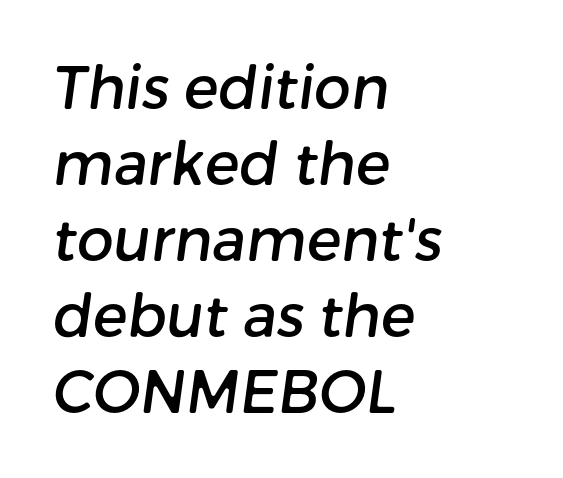
Q: Is the typeface a serif or a sans-serif typeface? A: Sans-serif.
Q: Is the text underlined? A: No.
Q: How is the paragraph aligned? A: Left-aligned.
Q: Is the spacing between letters normal or unusually wide? A: Normal.
Q: Is the spacing between lines tight, normal or loose? A: Normal.
Q: Width (condensed, normal, or wide)? A: Normal.
Q: Stroke contrast? A: Low.
Q: x-height? A: Medium.
Q: Monospaced? A: No.
